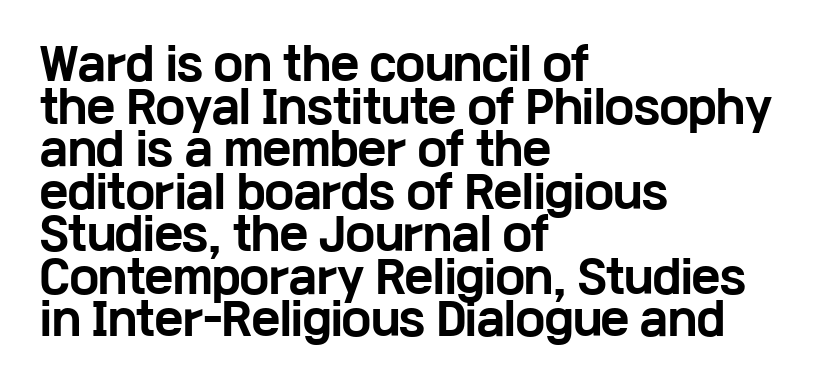
The image shows 43 px bold, wide sans-serif type, upright; set left-aligned, tight line spacing (0.99x), normal letter spacing, not underlined; low stroke contrast and a medium x-height.
